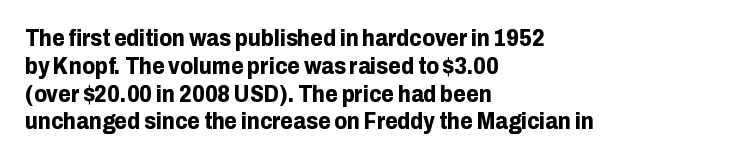
Short and long lines alike share a common starting point at left. Unlike italic type, these characters show no tilt at all. The passage shown is emphatically bold. The face used here is rendered with its standard letterfit. The space beneath each line is pristine and unruled.
